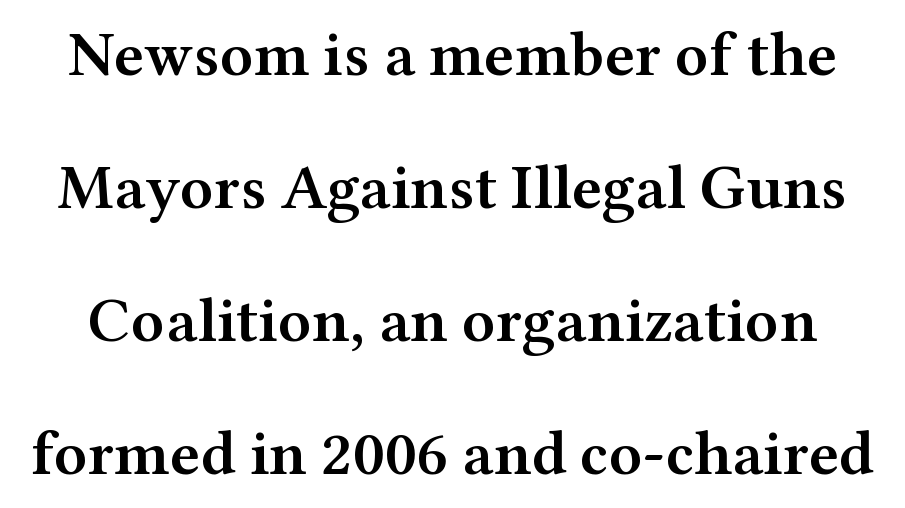
The image shows 64 px semibold, wide serif type, upright; set loose line spacing (2.08x), normal letter spacing, not underlined; medium stroke contrast and a medium x-height.
